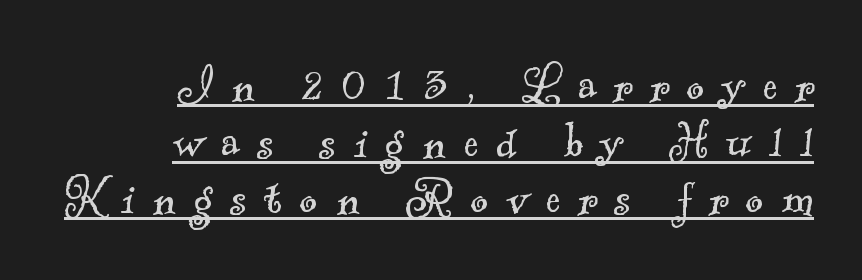
Q: Is the text bold? A: No.
Q: Is the typeface a serif or a sans-serif typeface? A: Serif.
Q: Is the text underlined? A: Yes.
Q: How is the paragraph aligned? A: Right-aligned.
Q: Is the spacing between letters normal or unusually wide? A: Unusually wide.
Q: Is the spacing between lines tight, normal or loose? A: Tight.
Q: Width (condensed, normal, or wide)? A: Normal.
Q: x-height? A: Small.
Q: Monospaced? A: No.
